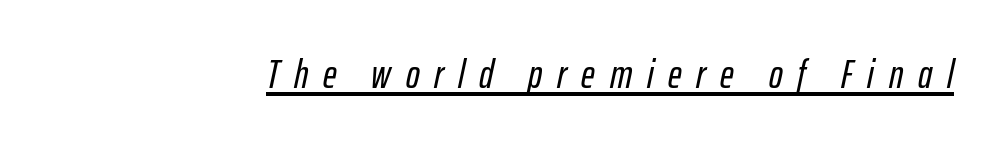
The passage shown is underscored from start to finish. Observe the lean: these are italic letterforms. The horizontal fit of the characters is loose and conspicuously gappy. Looks like regular typesetting: each glyph gets only the width it needs.
